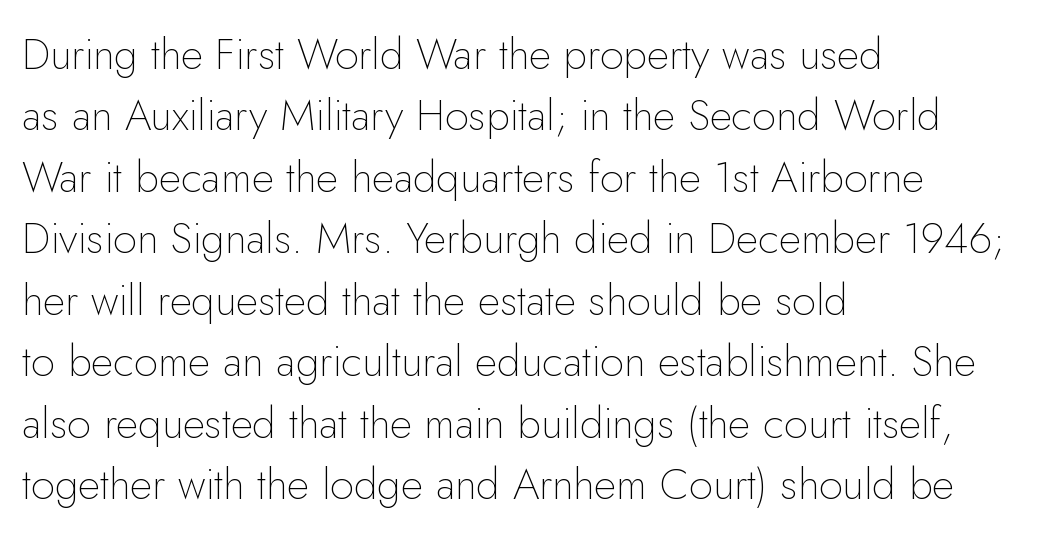
The image shows 43 px thin sans-serif type, upright; set left-aligned, normal line spacing (1.43x), normal letter spacing, not underlined; low stroke contrast and a small x-height.
